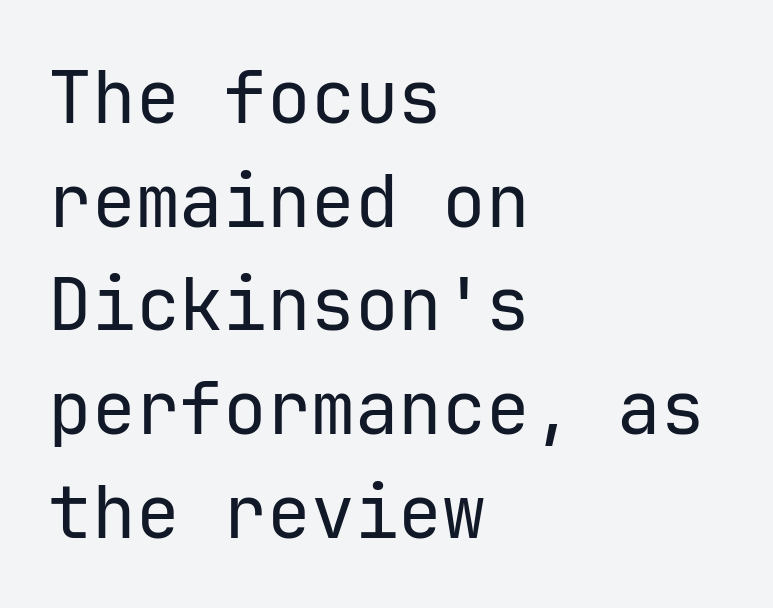
Check under the words: just untouched page. It's the straight-up-and-down kind of type. This rendering uses left alignment, leaving the right contour irregular. A typesetter would call this leading conventional body-copy spacing. The text was rendered using a sans face with plain stroke endings.
